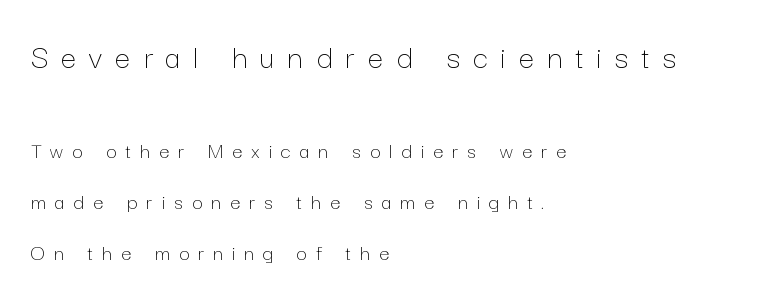
These lines were composed using upright roman letters. Each stroke keeps to a modest, everyday thickness or less. The designer dialed line spacing up above the default. Visually, the top section dominates because its glyphs are scaled up.
